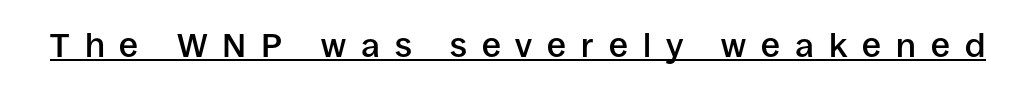
{"serif": "no", "italic": "no", "bold": "semi", "weight": "semibold", "width": "normal", "stroke_contrast": "low", "x_height": "large", "monospaced": "no", "underline": "yes", "letter_spacing": "wide", "letter_spacing_em": 0.44, "glyph_px": 34}
